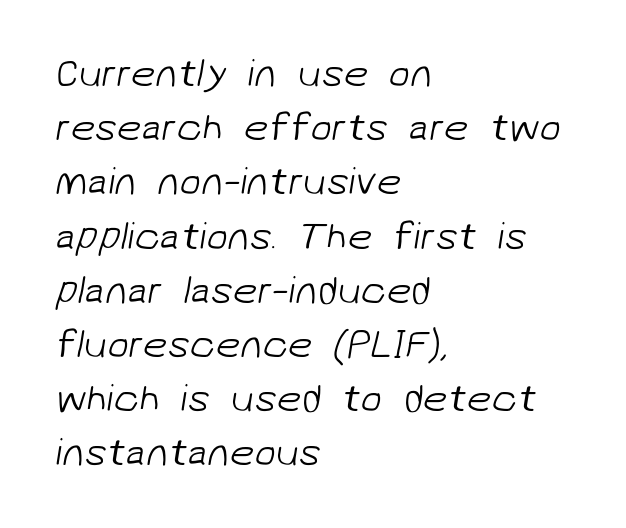
The image shows 39 px light sans-serif type; set left-aligned, normal line spacing (1.39x), normal letter spacing, not underlined; low stroke contrast and a medium x-height.
